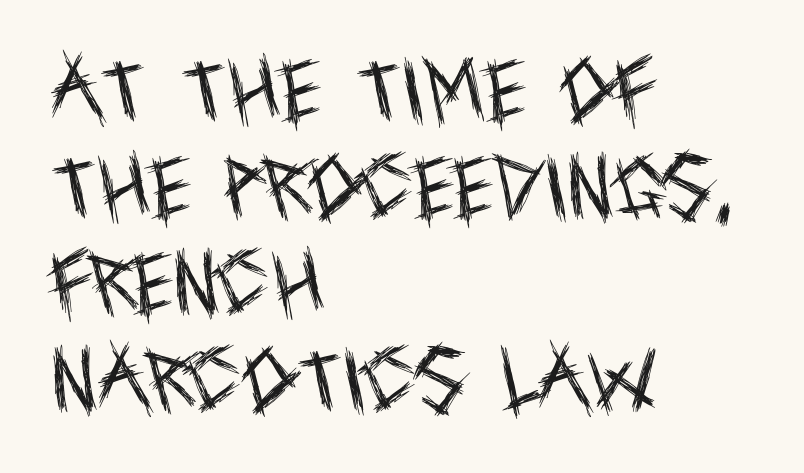
{"serif": "no", "italic": "no", "bold": "no", "weight": "regular", "width": "condensed", "x_height": "large", "monospaced": "no", "underline": "no", "align": "left", "line_spacing": "normal", "line_spacing_ratio": 1.38, "letter_spacing": "normal", "letter_spacing_em": 0.0, "glyph_px": 70}
